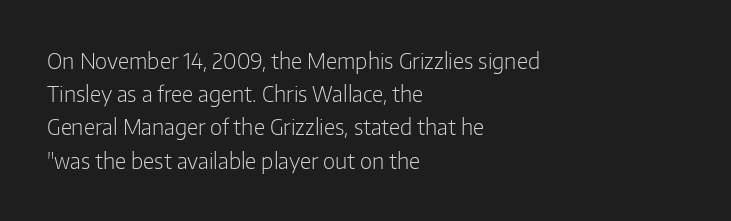
The face looks like a standard text weight, possibly lighter. Short and long lines alike share a common starting point at left. Vertically, the passage feels balanced, rows spaced as you'd expect. A bare baseline throughout the passage. Here the glyphs are tracked normally, forming tight word shapes.
